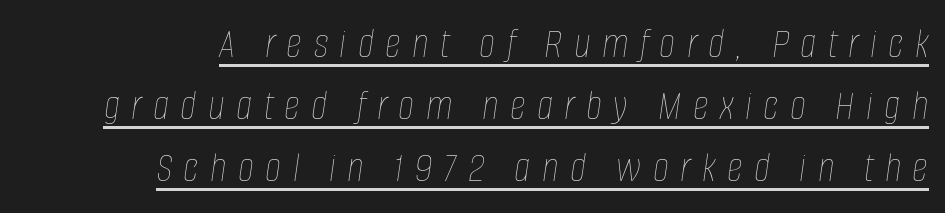
{"italic": "yes", "lean": "right", "slant_degrees": 8, "bold": "no", "weight": "thin", "width": "condensed", "stroke_contrast": "low", "x_height": "large", "monospaced": "no", "underline": "yes", "align": "right", "line_spacing": "normal", "line_spacing_ratio": 1.41, "letter_spacing": "wide", "letter_spacing_em": 0.26, "glyph_px": 44}
